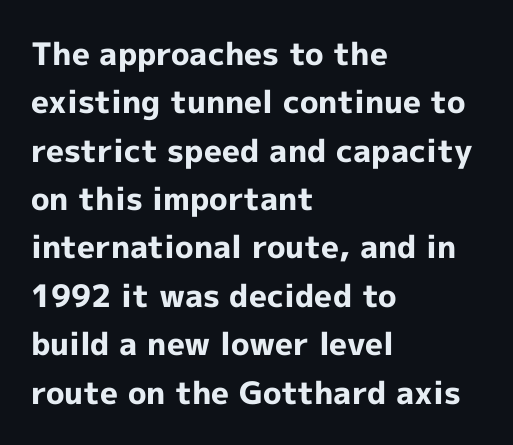
The image shows 31 px bold sans-serif type, upright; set left-aligned, normal line spacing (1.56x), normal letter spacing, not underlined; a medium x-height.
